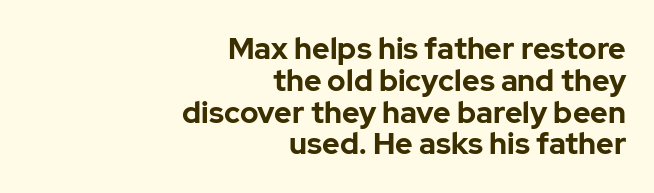
{"serif": "no", "italic": "no", "bold": "yes", "weight": "bold", "width": "normal", "stroke_contrast": "low", "x_height": "medium", "monospaced": "no", "underline": "no", "align": "right", "line_spacing": "tight", "line_spacing_ratio": 1.06, "letter_spacing": "normal", "letter_spacing_em": 0.0, "glyph_px": 30}
